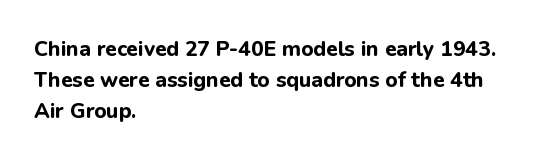
Q: Is the text bold? A: Yes.
Q: Is the text italic (slanted)? A: No, it is upright.
Q: Is the text underlined? A: No.
Q: How is the paragraph aligned? A: Left-aligned.
Q: Is the spacing between letters normal or unusually wide? A: Normal.
Q: Is the spacing between lines tight, normal or loose? A: Normal.
